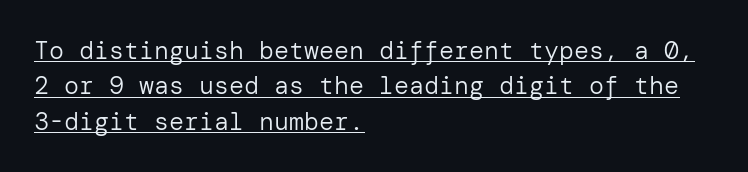
All the whitespace from short lines collects on the right. Upright lettering throughout. Each line of the rendering has a horizontal stroke beneath the glyphs. The designer left line spacing at the default. Look at the tracking — it's just the regular setting, nothing added. Counters stay open thanks to moderate or lighter strokes.
